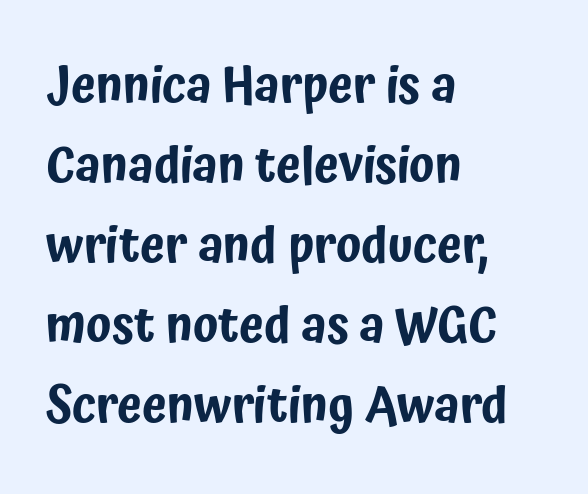
The image shows 50 px condensed sans-serif type, upright; set left-aligned, normal line spacing (1.6x), normal letter spacing, not underlined; low stroke contrast and a medium x-height.
